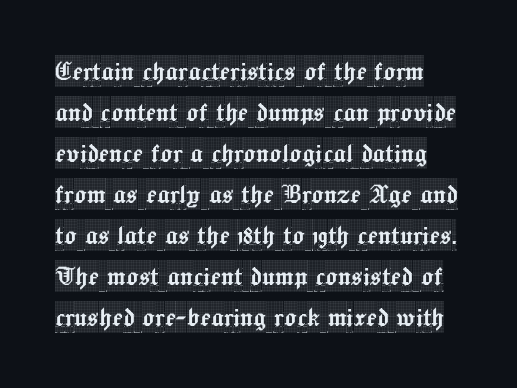
{"serif": "yes", "italic": "no", "width": "condensed", "x_height": "large", "monospaced": "no", "underline": "no", "line_spacing": "normal", "line_spacing_ratio": 1.32, "letter_spacing": "normal", "letter_spacing_em": 0.0, "glyph_px": 31}
